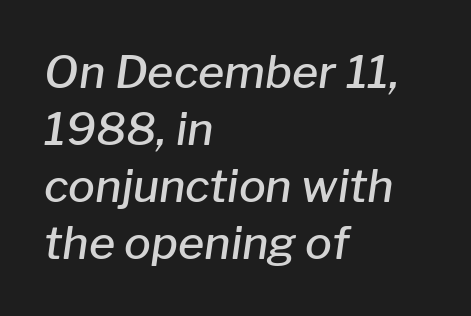
The image shows 45 px semibold type, italic (leaning right); set left-aligned, normal line spacing (1.27x), normal letter spacing, not underlined; low stroke contrast and a medium x-height.
